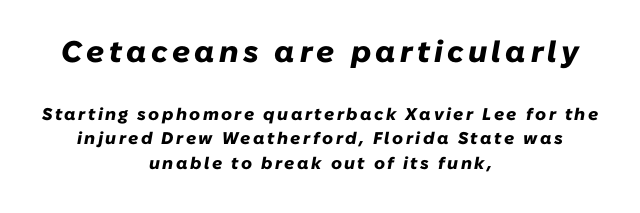
{"italic": "yes", "lean": "right", "slant_degrees": 10, "bold": "yes", "weight": "heavy", "width": "normal", "stroke_contrast": "low", "x_height": "medium", "monospaced": "no", "underline": "no", "align": "center", "line_spacing": "normal", "line_spacing_ratio": 1.43, "larger_block": "first", "size_ratio": 1.76, "glyph_px": 30}
